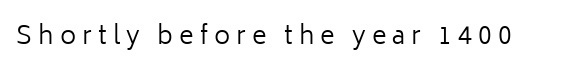
{"italic": "no", "bold": "no", "underline": "no", "letter_spacing": "wide", "letter_spacing_em": 0.24, "glyph_px": 25}
